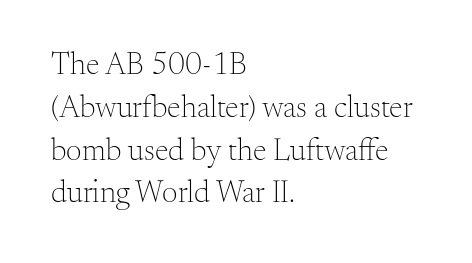
The image shows 31 px light serif type, upright; set left-aligned, normal line spacing (1.38x), normal letter spacing, not underlined; medium stroke contrast and a small x-height.
